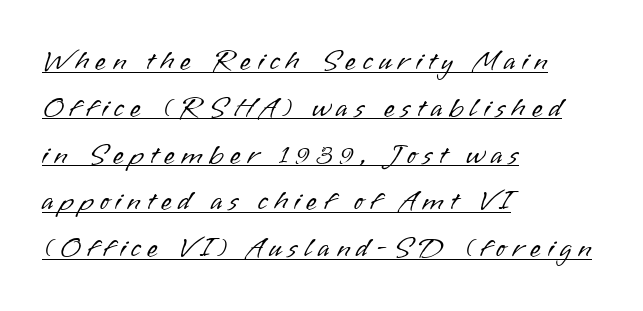
Q: Is the text bold? A: No.
Q: Is the text italic (slanted)? A: Yes.
Q: Is the typeface a serif or a sans-serif typeface? A: Sans-serif.
Q: Is the text underlined? A: Yes.
Q: How is the paragraph aligned? A: Left-aligned.
Q: Is the spacing between letters normal or unusually wide? A: Unusually wide.
Q: Is the spacing between lines tight, normal or loose? A: Normal.
Q: Width (condensed, normal, or wide)? A: Normal.
Q: Stroke contrast? A: Low.
Q: x-height? A: Small.
Q: Monospaced? A: No.
